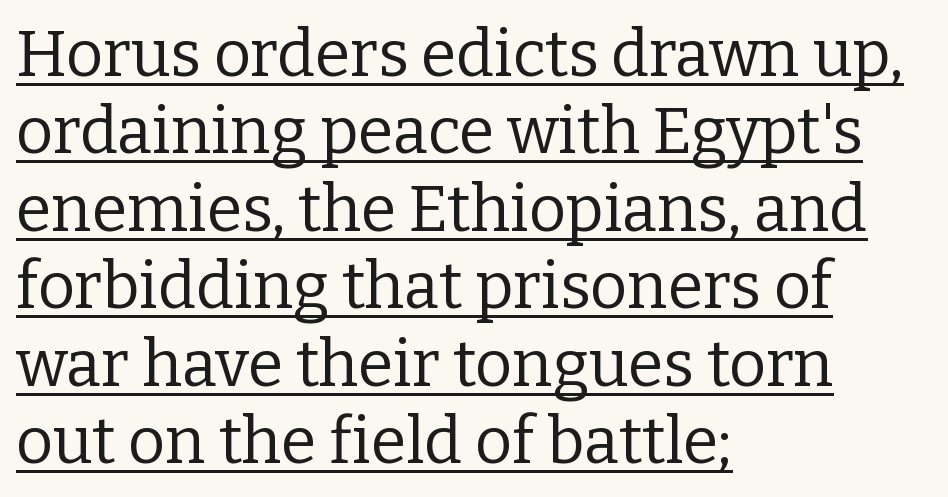
{"serif": "yes", "italic": "no", "bold": "no", "weight": "regular", "width": "normal", "stroke_contrast": "low", "x_height": "medium", "monospaced": "no", "underline": "yes", "align": "left", "line_spacing_ratio": 1.21, "letter_spacing": "normal", "letter_spacing_em": 0.0, "glyph_px": 64}
